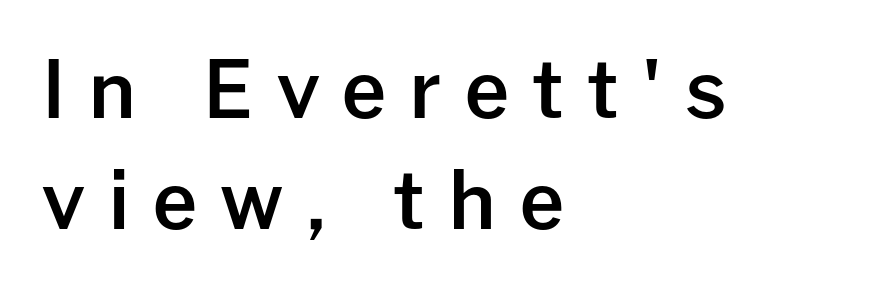
Clear beneath every line of the passage. A sans-serif font was chosen for this passage. Regarding leading, the lines here are spaced in the standard way. The glyphs have the mass of a demibold cut, below bold. The rendering uses natural spacing where letterforms have individual widths. Layout note: lines flush left.
